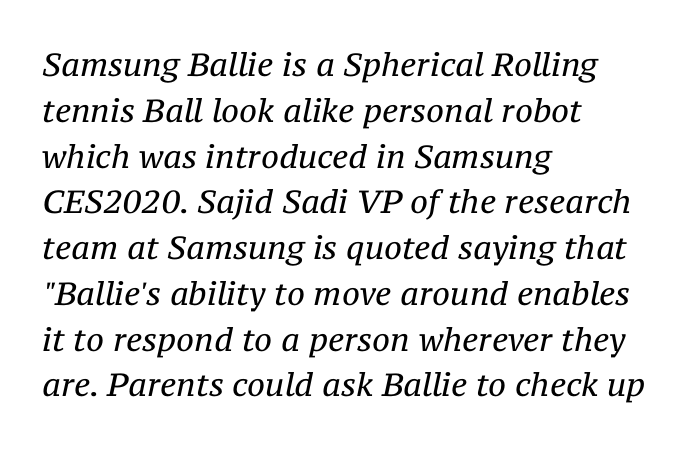
{"serif": "yes", "italic": "yes", "lean": "right", "slant_degrees": 12, "bold": "no", "weight": "regular", "width": "normal", "stroke_contrast": "medium", "x_height": "medium", "monospaced": "no", "underline": "no", "align": "left", "line_spacing": "normal", "line_spacing_ratio": 1.43, "letter_spacing": "normal", "letter_spacing_em": 0.0, "glyph_px": 32}
